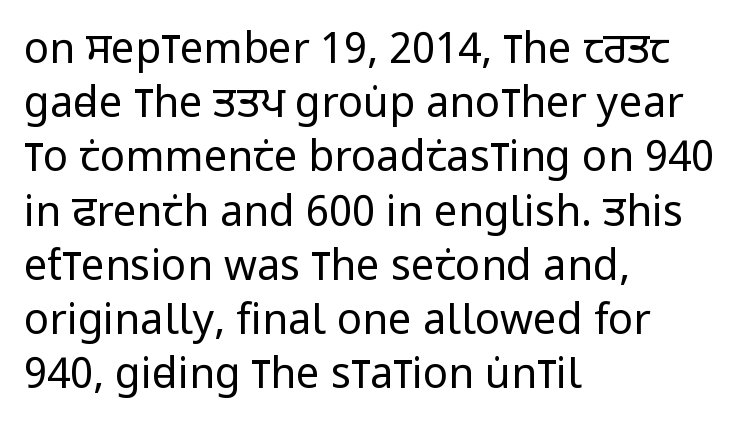
Q: Is the text bold? A: No.
Q: Is the text italic (slanted)? A: No, it is upright.
Q: Is the typeface a serif or a sans-serif typeface? A: Sans-serif.
Q: Is the text underlined? A: No.
Q: How is the paragraph aligned? A: Left-aligned.
Q: Is the spacing between letters normal or unusually wide? A: Normal.
Q: Is the spacing between lines tight, normal or loose? A: Normal.
Q: Width (condensed, normal, or wide)? A: Condensed.
Q: Stroke contrast? A: Low.
Q: x-height? A: Large.
Q: Monospaced? A: No.
